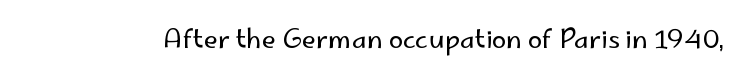
The image shows 26 px text type, upright; set normal letter spacing, not underlined.
